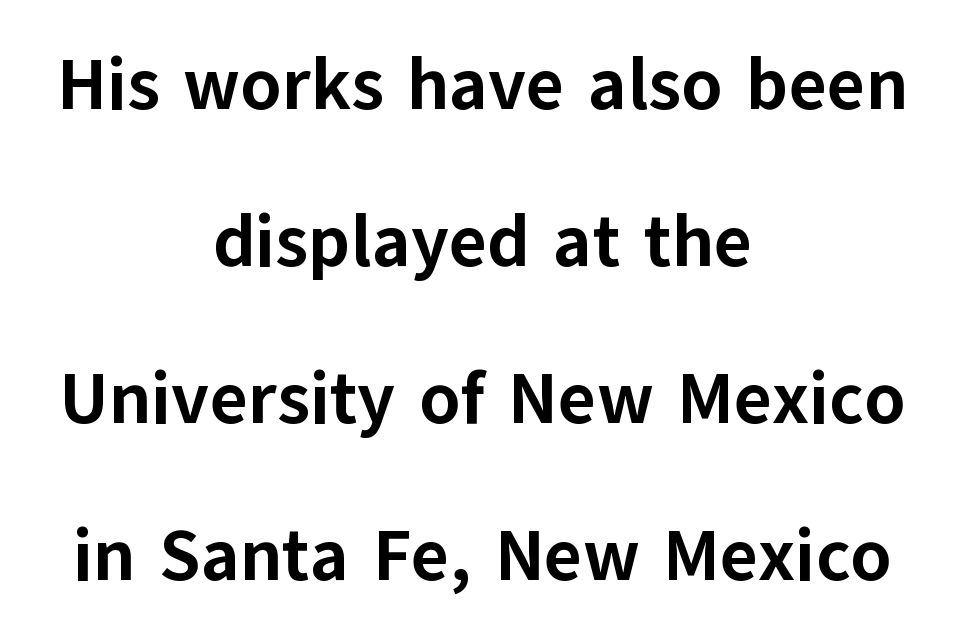
The rendering uses a bold face; every stroke is thick and dark. The typography opts for an upright posture over an oblique one. Airy leading. Just letters on the line, the space beneath them empty.
